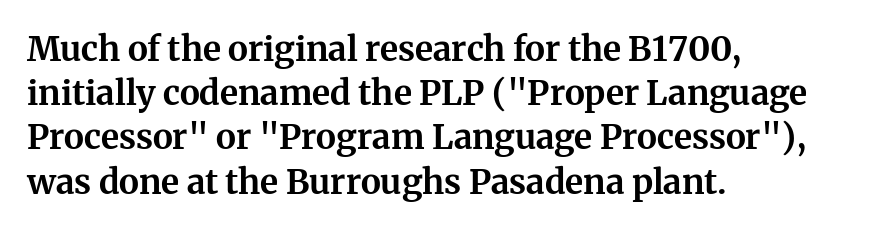
{"serif": "yes", "italic": "no", "bold": "yes", "weight": "bold", "width": "normal", "stroke_contrast": "medium", "x_height": "medium", "monospaced": "no", "underline": "no", "align": "left", "line_spacing": "normal", "line_spacing_ratio": 1.3, "letter_spacing": "normal", "letter_spacing_em": 0.0, "glyph_px": 34}
